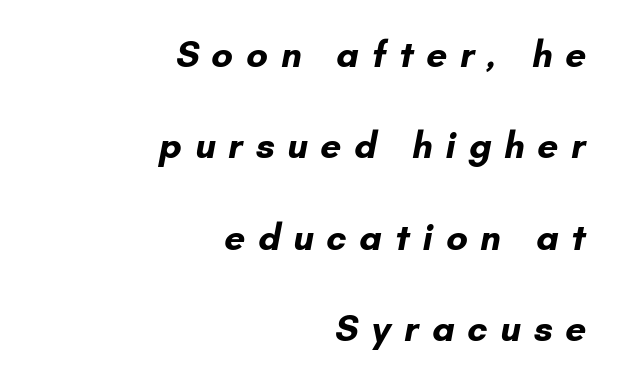
To sum up the face: it is a sans, with no serifs. This rendering uses right alignment, leaving the left contour irregular. The baseline area is clear. Tracking value appears strongly positive — letters spread wide.
